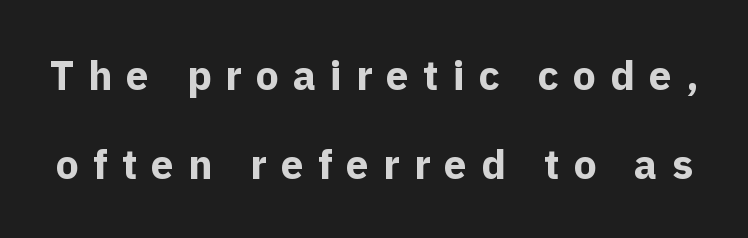
The image shows 41 px bold sans-serif type, upright; set loose line spacing (2.17x), unusually wide letter spacing (+0.34 em), not underlined; a medium x-height.
